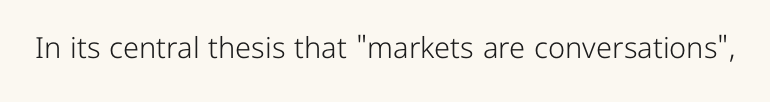
Q: Is the text bold? A: No.
Q: Is the text italic (slanted)? A: No, it is upright.
Q: Is the typeface a serif or a sans-serif typeface? A: Sans-serif.
Q: Is the text underlined? A: No.
Q: Is the spacing between letters normal or unusually wide? A: Normal.
Q: Width (condensed, normal, or wide)? A: Normal.
Q: Stroke contrast? A: Low.
Q: x-height? A: Medium.
Q: Monospaced? A: No.
